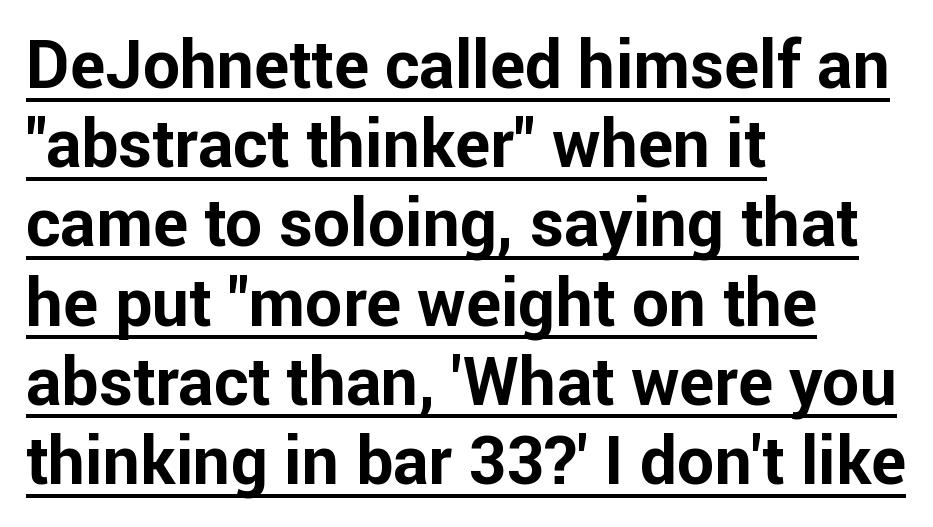
{"serif": "no", "italic": "no", "bold": "yes", "weight": "bold", "width": "normal", "stroke_contrast": "low", "x_height": "medium", "monospaced": "no", "underline": "yes", "align": "left", "line_spacing_ratio": 1.2, "letter_spacing": "normal", "letter_spacing_em": 0.0, "glyph_px": 66}
